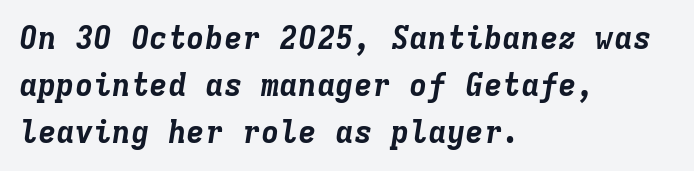
The image shows 31 px bold type, italic (leaning right), monospaced; set left-aligned, normal line spacing (1.51x), normal letter spacing, not underlined; low stroke contrast and a medium x-height.
